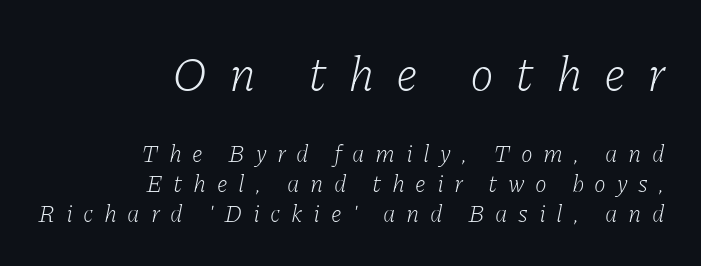
{"serif": "yes", "italic": "yes", "lean": "right", "slant_degrees": 11, "bold": "no", "weight": "light", "width": "normal", "stroke_contrast": "low", "x_height": "medium", "monospaced": "no", "underline": "no", "align": "right", "line_spacing_ratio": 1.23, "letter_spacing": "wide", "letter_spacing_em": 0.44, "larger_block": "first", "size_ratio": 2.04, "glyph_px": 49}
